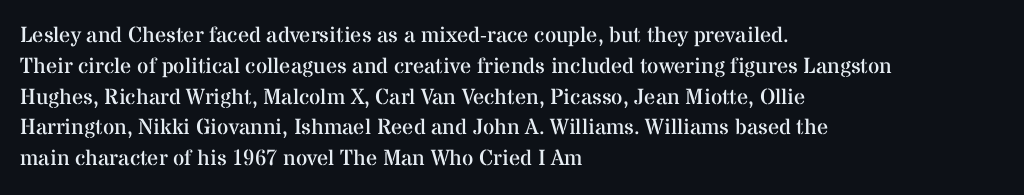
Q: Is the text bold? A: No.
Q: Is the text italic (slanted)? A: No, it is upright.
Q: Is the text underlined? A: No.
Q: How is the paragraph aligned? A: Left-aligned.
Q: Is the spacing between letters normal or unusually wide? A: Normal.
Q: Is the spacing between lines tight, normal or loose? A: Normal.
